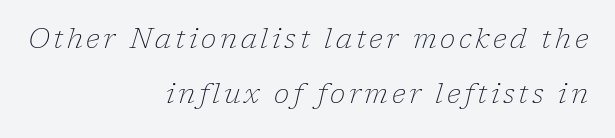
{"serif": "yes", "italic": "yes", "lean": "right", "slant_degrees": 17, "bold": "no", "weight": "thin", "width": "normal", "stroke_contrast": "low", "x_height": "medium", "monospaced": "no", "underline": "no", "align": "right", "line_spacing": "loose", "line_spacing_ratio": 1.95, "glyph_px": 28}
